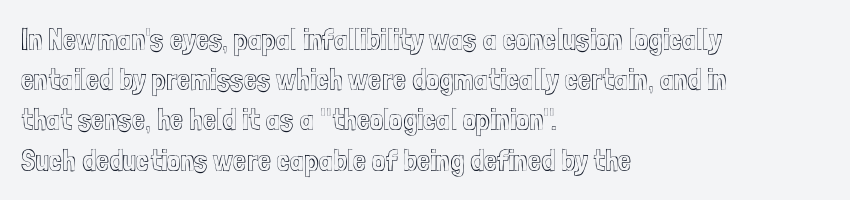
Q: Is the text italic (slanted)? A: No, it is upright.
Q: Is the text underlined? A: No.
Q: How is the paragraph aligned? A: Left-aligned.
Q: Is the spacing between letters normal or unusually wide? A: Normal.
Q: Is the spacing between lines tight, normal or loose? A: Normal.
Q: Width (condensed, normal, or wide)? A: Condensed.
Q: x-height? A: Medium.
Q: Monospaced? A: No.
